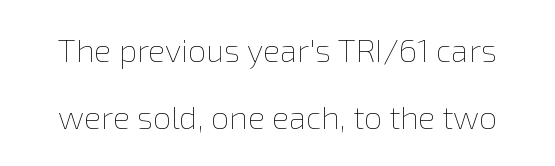
The image shows 32 px thin type, upright; set loose line spacing (2.08x), normal letter spacing, not underlined; low stroke contrast and a medium x-height.
